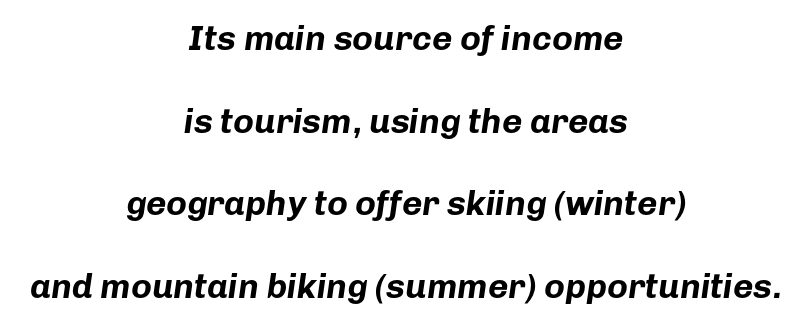
Q: Is the text bold? A: Yes.
Q: Is the text italic (slanted)? A: Yes, it leans right by about 8 degrees.
Q: Is the text underlined? A: No.
Q: How is the paragraph aligned? A: Centered.
Q: Is the spacing between letters normal or unusually wide? A: Normal.
Q: Is the spacing between lines tight, normal or loose? A: Loose.
Q: Width (condensed, normal, or wide)? A: Normal.
Q: Stroke contrast? A: Low.
Q: x-height? A: Medium.
Q: Monospaced? A: No.
